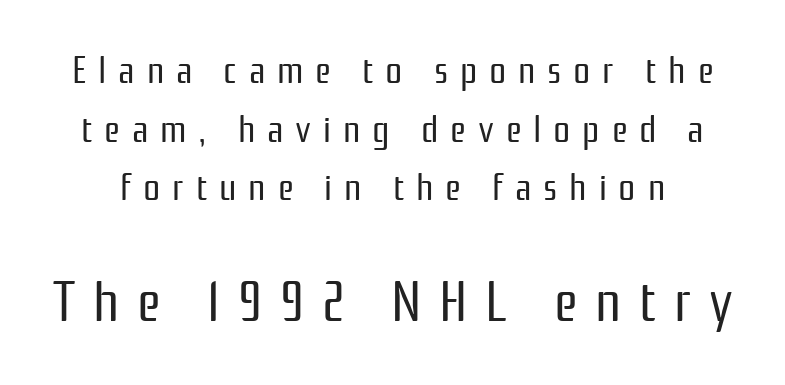
{"serif": "no", "italic": "no", "bold": "no", "weight": "regular", "width": "condensed", "stroke_contrast": "low", "x_height": "medium", "monospaced": "no", "underline": "no", "line_spacing": "normal", "line_spacing_ratio": 1.54, "letter_spacing": "wide", "letter_spacing_em": 0.31, "larger_block": "second", "size_ratio": 1.5, "glyph_px": 57}
